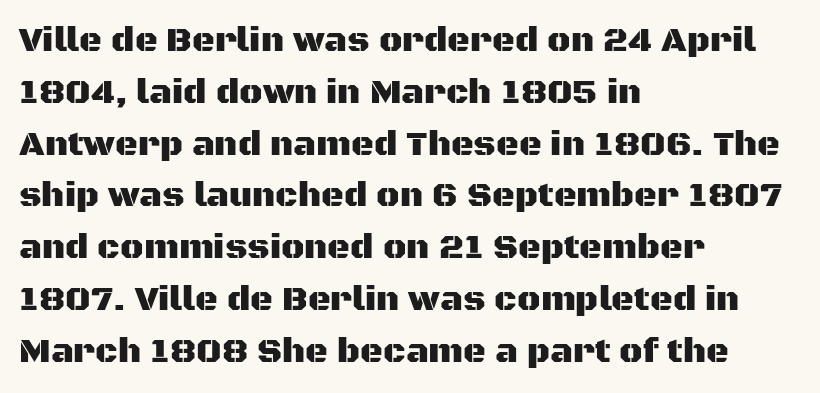
Q: Is the text italic (slanted)? A: No, it is upright.
Q: Is the typeface a serif or a sans-serif typeface? A: Sans-serif.
Q: Is the text underlined? A: No.
Q: How is the paragraph aligned? A: Left-aligned.
Q: Is the spacing between letters normal or unusually wide? A: Normal.
Q: Is the spacing between lines tight, normal or loose? A: Normal.
Q: Width (condensed, normal, or wide)? A: Normal.
Q: Stroke contrast? A: Medium.
Q: x-height? A: Large.
Q: Monospaced? A: No.
